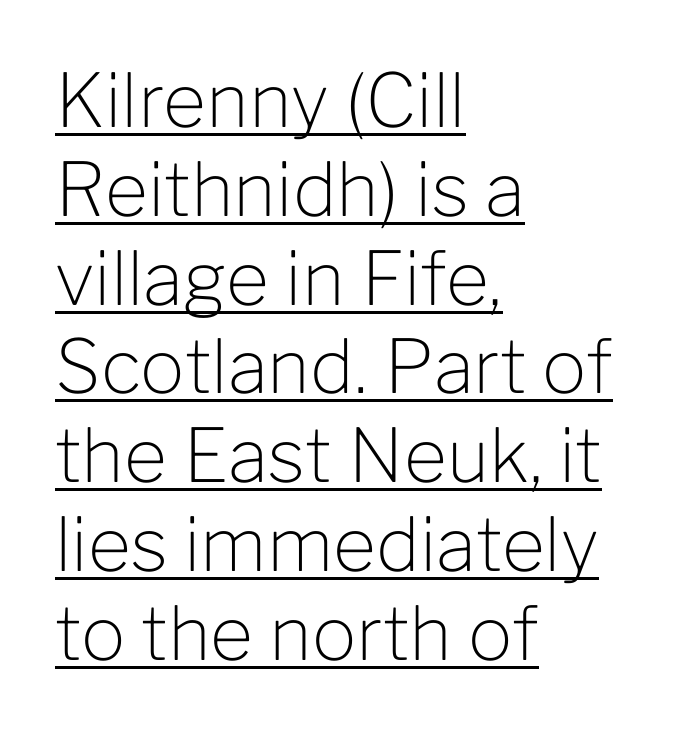
{"serif": "no", "italic": "no", "bold": "no", "weight": "light", "width": "normal", "stroke_contrast": "low", "x_height": "medium", "monospaced": "no", "underline": "yes", "align": "left", "line_spacing_ratio": 1.2, "letter_spacing": "normal", "letter_spacing_em": 0.0, "glyph_px": 74}
